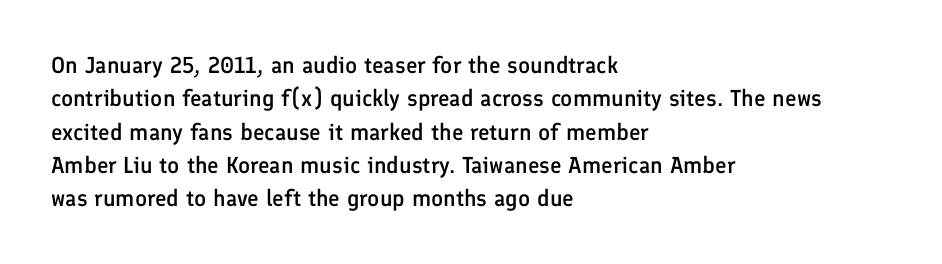
Q: Is the text bold? A: Semi-bold.
Q: Is the text italic (slanted)? A: No, it is upright.
Q: Is the text underlined? A: No.
Q: How is the paragraph aligned? A: Left-aligned.
Q: Is the spacing between letters normal or unusually wide? A: Normal.
Q: Is the spacing between lines tight, normal or loose? A: Normal.
